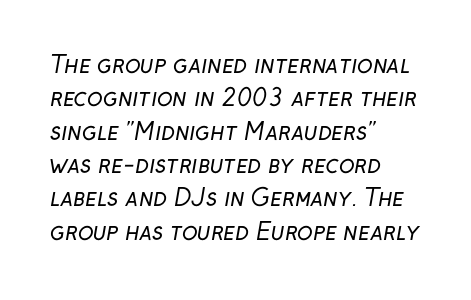
{"bold": "no", "underline": "no", "align": "left", "line_spacing": "normal", "line_spacing_ratio": 1.45, "letter_spacing": "normal", "letter_spacing_em": 0.0, "glyph_px": 23}
